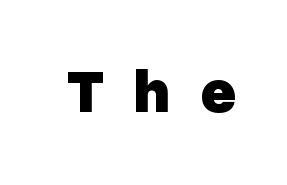
Q: Is the text bold? A: Yes.
Q: Is the text italic (slanted)? A: No, it is upright.
Q: Is the typeface a serif or a sans-serif typeface? A: Sans-serif.
Q: Is the text underlined? A: No.
Q: Is the spacing between letters normal or unusually wide? A: Unusually wide.
Q: Width (condensed, normal, or wide)? A: Normal.
Q: Stroke contrast? A: Low.
Q: x-height? A: Medium.
Q: Monospaced? A: No.
